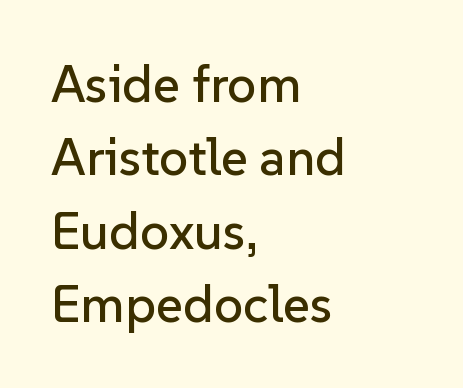
Q: Is the text italic (slanted)? A: No, it is upright.
Q: Is the typeface a serif or a sans-serif typeface? A: Sans-serif.
Q: Is the text underlined? A: No.
Q: How is the paragraph aligned? A: Left-aligned.
Q: Is the spacing between letters normal or unusually wide? A: Normal.
Q: Is the spacing between lines tight, normal or loose? A: Normal.
Q: Width (condensed, normal, or wide)? A: Normal.
Q: Stroke contrast? A: Low.
Q: x-height? A: Medium.
Q: Monospaced? A: No.
